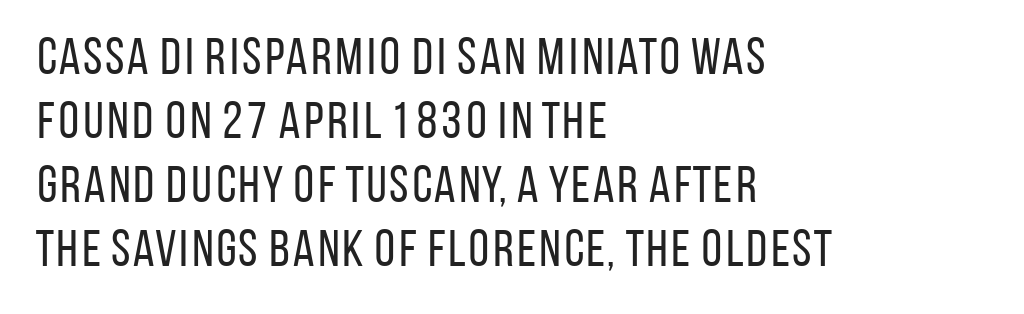
The image shows 52 px regular-weight, condensed sans-serif type, upright; set left-aligned, line spacing 1.23x, normal letter spacing, not underlined; low stroke contrast and a large x-height.
